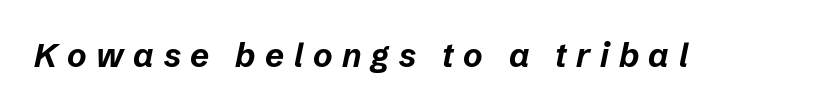
{"italic": "yes", "lean": "right", "slant_degrees": 12, "bold": "yes", "weight": "bold", "width": "normal", "stroke_contrast": "low", "x_height": "medium", "monospaced": "no", "underline": "no", "letter_spacing": "wide", "letter_spacing_em": 0.29, "glyph_px": 33}
